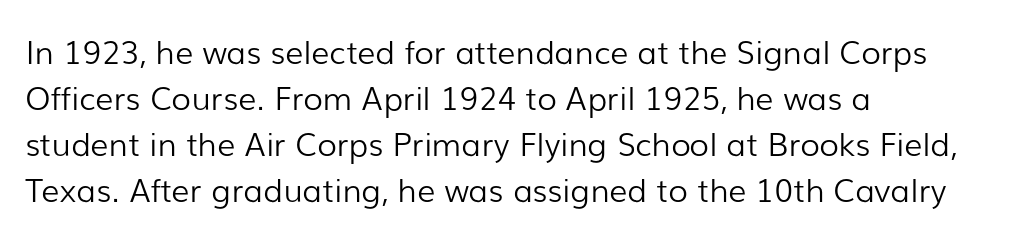
Q: Is the text bold? A: No.
Q: Is the text italic (slanted)? A: No, it is upright.
Q: Is the typeface a serif or a sans-serif typeface? A: Sans-serif.
Q: Is the text underlined? A: No.
Q: How is the paragraph aligned? A: Left-aligned.
Q: Is the spacing between letters normal or unusually wide? A: Normal.
Q: Is the spacing between lines tight, normal or loose? A: Normal.
Q: Width (condensed, normal, or wide)? A: Normal.
Q: Stroke contrast? A: Low.
Q: x-height? A: Medium.
Q: Monospaced? A: No.
